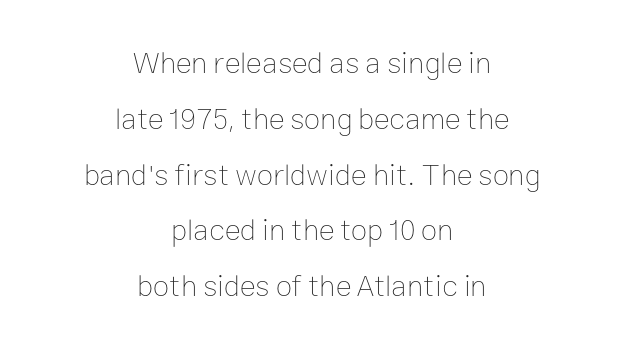
Tracking here is standard; glyphs follow each other at the usual distance. Each letter keeps its own natural width here, so spacing adapts to shape. Posture: straight, roman, zero tilt. Just letters on the line, the space beneath them empty. One-word summary of the alignment: center.
